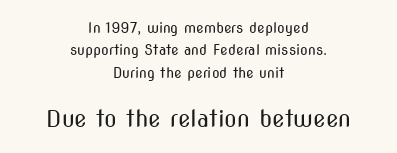
The image shows 23 px text type, upright; set centered, normal line spacing (1.59x), normal letter spacing, not underlined; the second (bottom) block is 1.64x larger.
